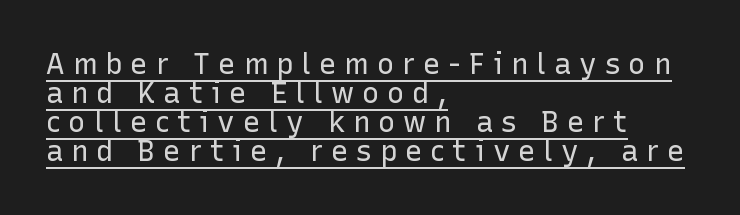
The gaps between neighbouring characters are conspicuously large. A light-to-regular cut is what we see here. Tightly led — the rows are bunched. Does a line run under the words? Yes, clearly.
